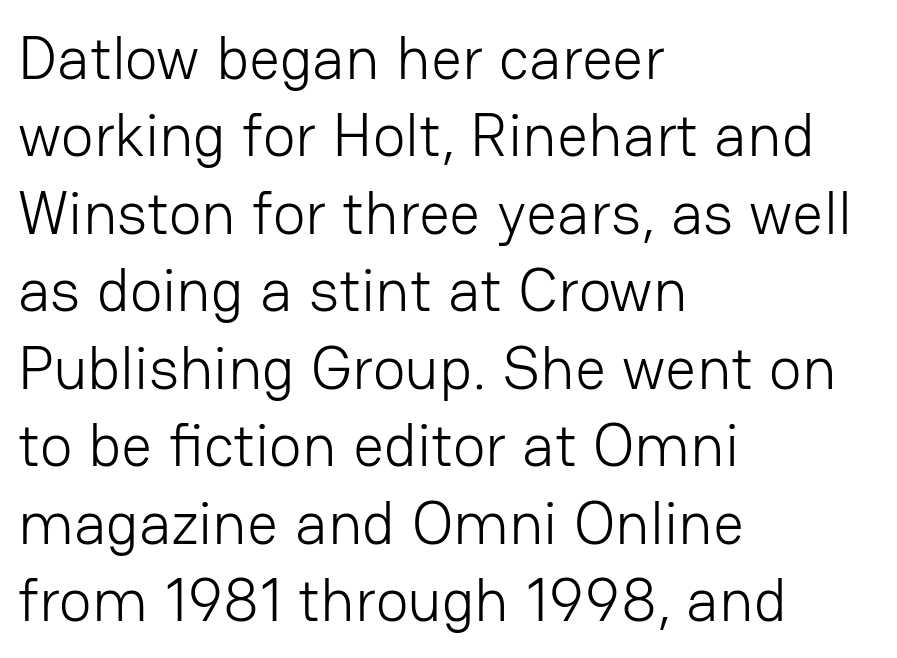
Q: Is the text bold? A: No.
Q: Is the text italic (slanted)? A: No, it is upright.
Q: Is the typeface a serif or a sans-serif typeface? A: Sans-serif.
Q: Is the text underlined? A: No.
Q: How is the paragraph aligned? A: Left-aligned.
Q: Is the spacing between letters normal or unusually wide? A: Normal.
Q: Is the spacing between lines tight, normal or loose? A: Normal.
Q: Width (condensed, normal, or wide)? A: Normal.
Q: Stroke contrast? A: Low.
Q: x-height? A: Medium.
Q: Monospaced? A: No.
